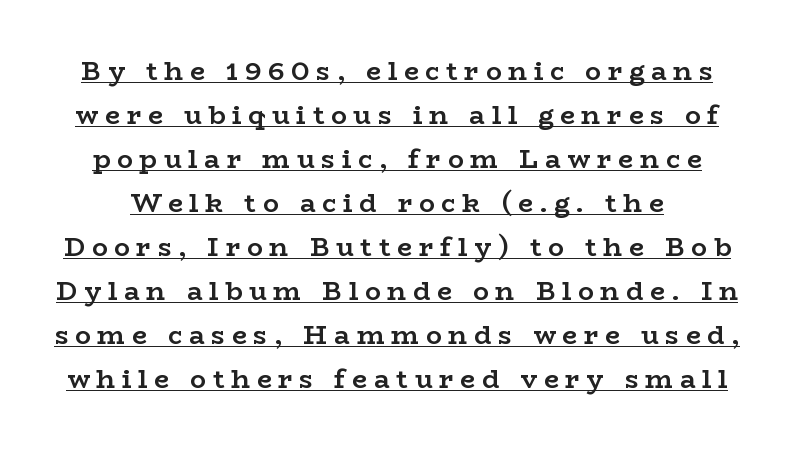
If you drew a line through each stem, it would be perfectly vertical. These lines sit exactly where default settings would place them. Tracking value appears strongly positive — letters spread wide. Compared with undecorated copy, this sample adds a rule below the words. A dark, heavy texture on the line: the type is bold.
